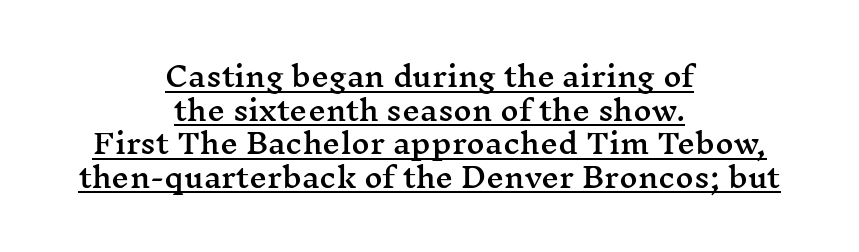
Q: Is the text italic (slanted)? A: No, it is upright.
Q: Is the typeface a serif or a sans-serif typeface? A: Serif.
Q: Is the text underlined? A: Yes.
Q: How is the paragraph aligned? A: Centered.
Q: Is the spacing between letters normal or unusually wide? A: Normal.
Q: Width (condensed, normal, or wide)? A: Wide.
Q: Stroke contrast? A: Medium.
Q: x-height? A: Medium.
Q: Monospaced? A: No.
